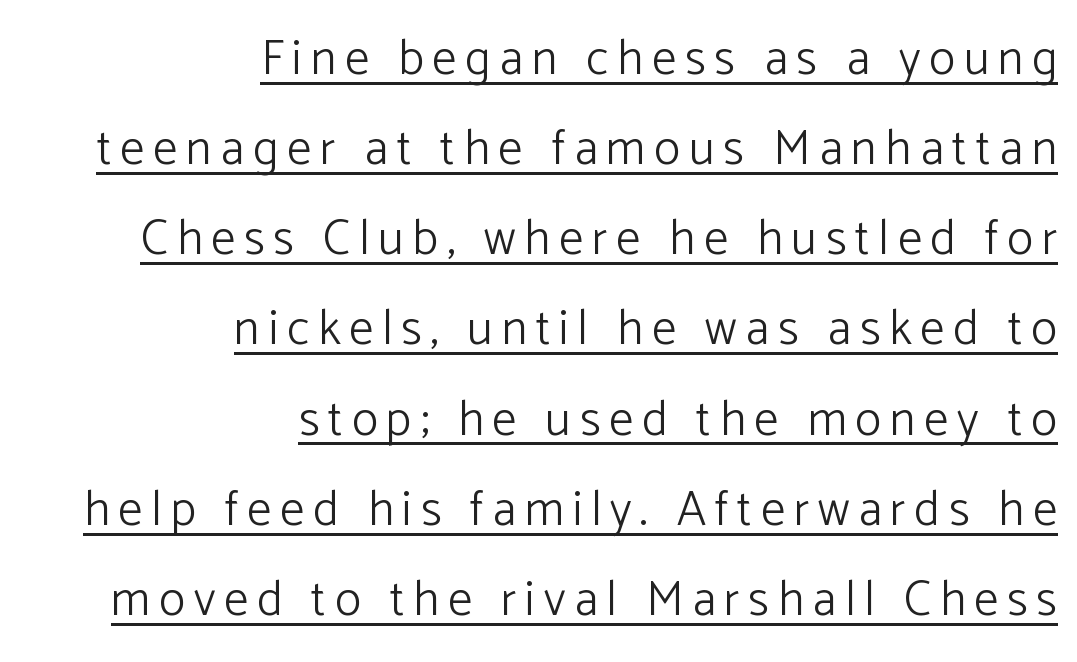
The image shows 49 px light sans-serif type, upright; set right-aligned, line spacing 1.84x, underlined; low stroke contrast and a medium x-height.
